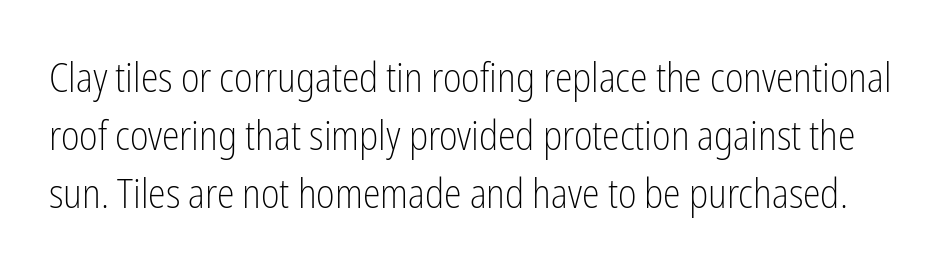
Q: Is the text bold? A: No.
Q: Is the text italic (slanted)? A: No, it is upright.
Q: Is the typeface a serif or a sans-serif typeface? A: Sans-serif.
Q: Is the text underlined? A: No.
Q: Is the spacing between letters normal or unusually wide? A: Normal.
Q: Is the spacing between lines tight, normal or loose? A: Normal.
Q: Width (condensed, normal, or wide)? A: Condensed.
Q: Stroke contrast? A: Low.
Q: x-height? A: Medium.
Q: Monospaced? A: No.
